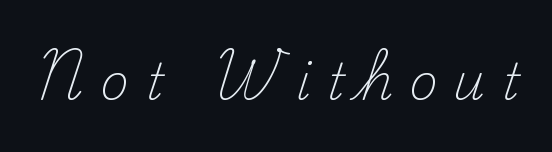
Q: Is the text bold? A: No.
Q: Is the text italic (slanted)? A: Yes.
Q: Is the text underlined? A: No.
Q: Is the spacing between letters normal or unusually wide? A: Unusually wide.
Q: Width (condensed, normal, or wide)? A: Normal.
Q: Stroke contrast? A: Medium.
Q: x-height? A: Small.
Q: Monospaced? A: No.
